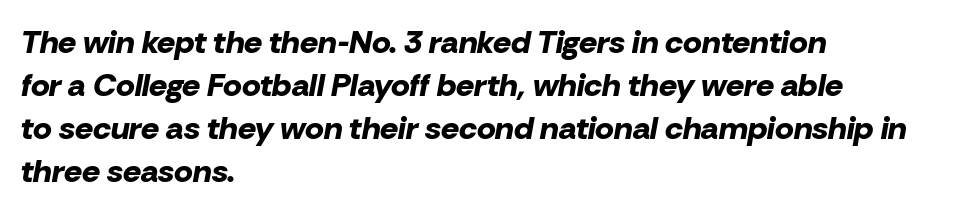
Q: Is the text bold? A: Yes.
Q: Is the text italic (slanted)? A: Yes, it leans right by about 10 degrees.
Q: Is the text underlined? A: No.
Q: How is the paragraph aligned? A: Left-aligned.
Q: Is the spacing between letters normal or unusually wide? A: Normal.
Q: Is the spacing between lines tight, normal or loose? A: Normal.
Q: Width (condensed, normal, or wide)? A: Normal.
Q: Stroke contrast? A: Low.
Q: x-height? A: Medium.
Q: Monospaced? A: No.
